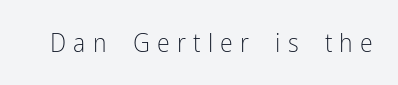
The image shows 26 px text type, upright; set unusually wide letter spacing (+0.28 em), not underlined.
